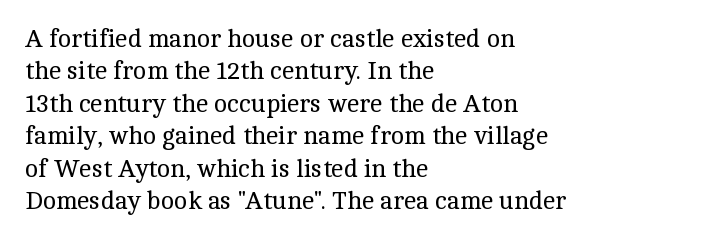
The words here are not underlined. Whoever set this chose a conventional vertical rhythm. Honestly, the letter spacing is just normal — you wouldn't notice it. Tall strokes in this sample are plumb rather than angled. Compared with a centered layout, this one pins lines to the left instead. The weight tops out at a normal text grade.
